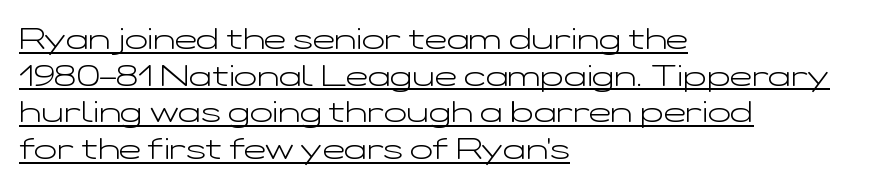
The image shows 30 px light, wide sans-serif type, upright; set left-aligned, line spacing 1.22x, normal letter spacing, underlined; low stroke contrast and a medium x-height.
